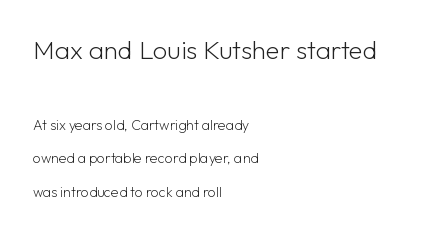
Unbolded letterforms with no extra heft. The space beneath each line is pristine and unruled. Top chunk: large. Bottom chunk: small. If you drew a ruler down the left edge, every line would touch it. Ascenders rise straight up at ninety degrees.
